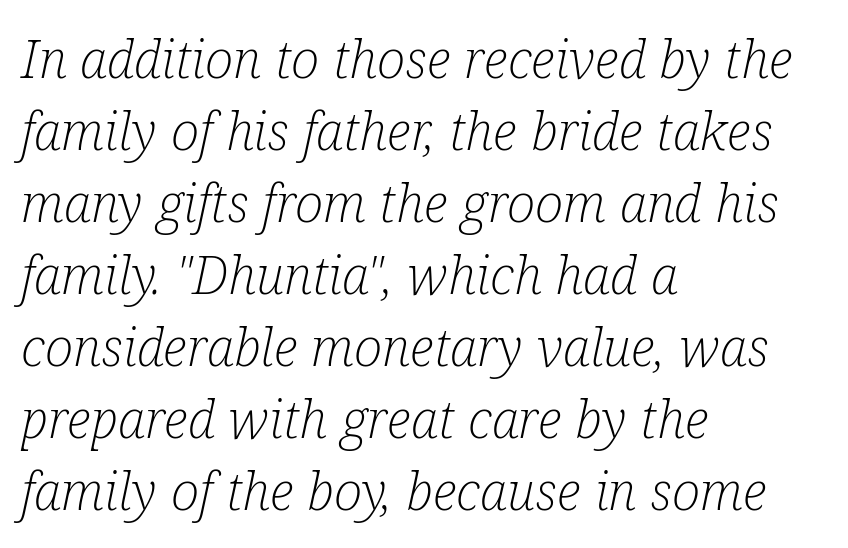
Q: Is the text bold? A: No.
Q: Is the text italic (slanted)? A: Yes, it leans right by about 12 degrees.
Q: Is the typeface a serif or a sans-serif typeface? A: Serif.
Q: Is the text underlined? A: No.
Q: How is the paragraph aligned? A: Left-aligned.
Q: Is the spacing between letters normal or unusually wide? A: Normal.
Q: Is the spacing between lines tight, normal or loose? A: Normal.
Q: Width (condensed, normal, or wide)? A: Condensed.
Q: Stroke contrast? A: Low.
Q: x-height? A: Medium.
Q: Monospaced? A: No.
